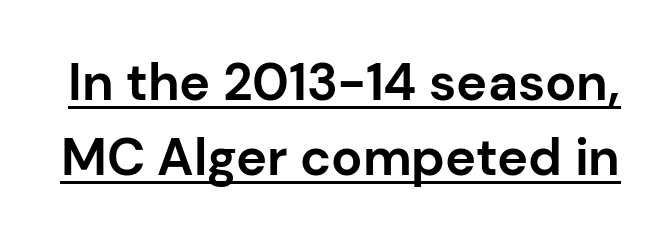
The image shows 52 px bold sans-serif type, upright; set normal line spacing (1.45x), normal letter spacing, underlined; low stroke contrast and a medium x-height.
